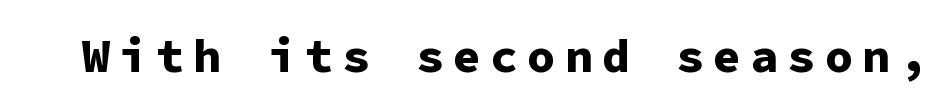
{"serif": "no", "italic": "no", "bold": "yes", "weight": "bold", "width": "normal", "stroke_contrast": "low", "x_height": "medium", "monospaced": "yes", "underline": "no", "glyph_px": 47}
